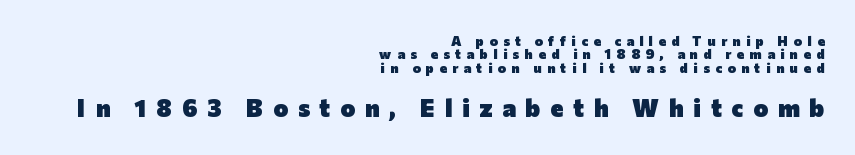
The image shows 25 px bold type, upright; set right-aligned, tight line spacing (0.96x), unusually wide letter spacing (+0.39 em), not underlined; the second (bottom) block is 1.79x larger.
